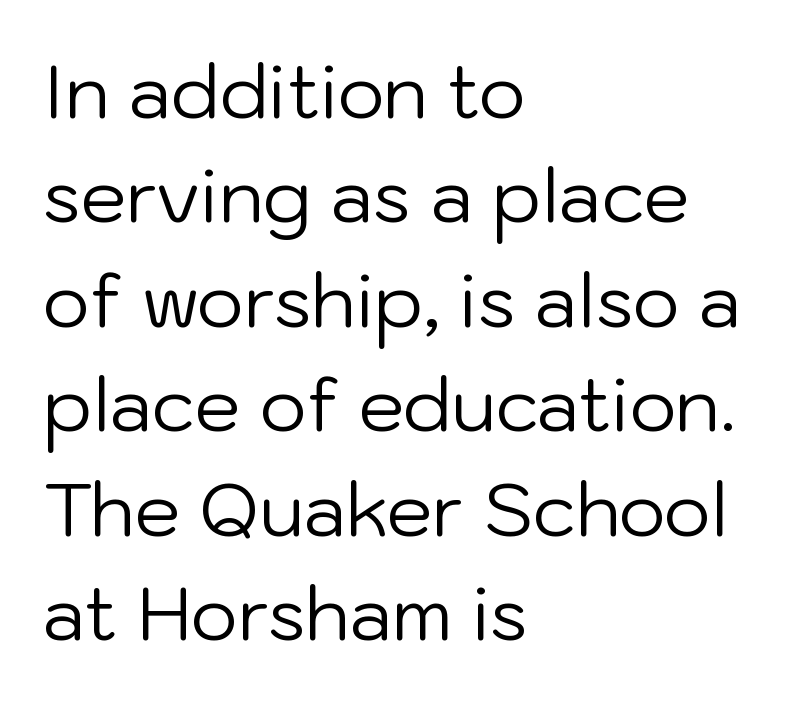
{"serif": "no", "italic": "no", "bold": "no", "weight": "regular", "width": "normal", "stroke_contrast": "low", "x_height": "medium", "monospaced": "no", "underline": "no", "align": "left", "line_spacing": "normal", "line_spacing_ratio": 1.43, "letter_spacing": "normal", "letter_spacing_em": 0.0, "glyph_px": 73}
